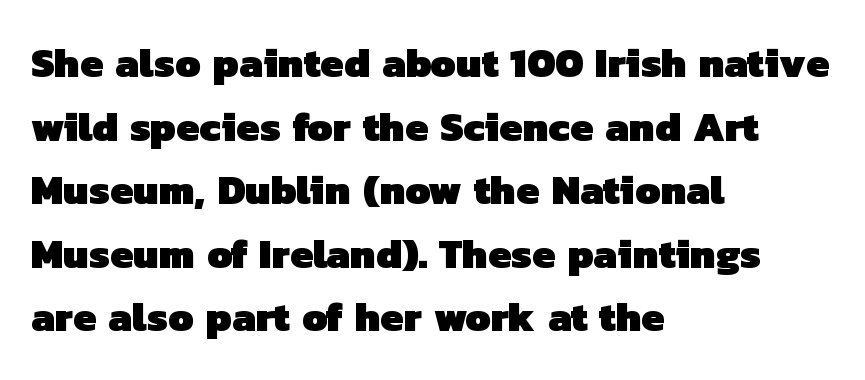
The line-height multiplier appears to be the usual default. Pretty heavy lettering here — definitely bold. A typesetter would label this face a sans. Casual observation: everything's shoved over to the left. The gap between lines stays unmarked.
